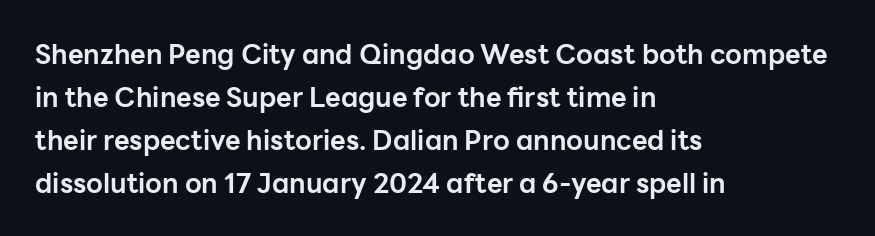
{"italic": "no", "bold": "yes", "underline": "no", "align": "left", "line_spacing": "normal", "line_spacing_ratio": 1.59, "letter_spacing": "normal", "letter_spacing_em": 0.0, "glyph_px": 27}
